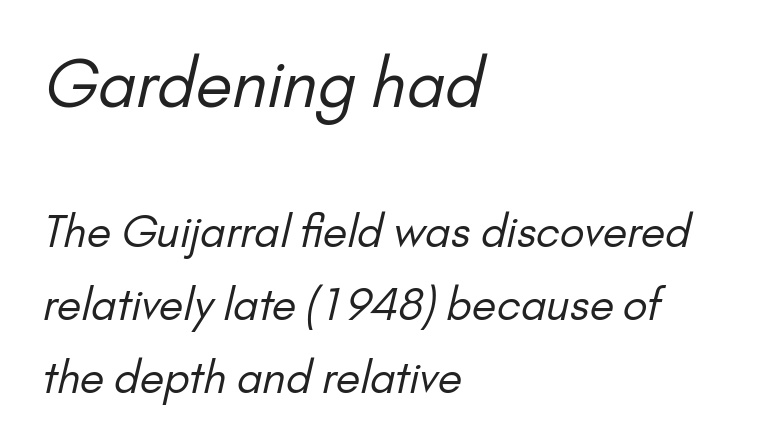
Words appear dense and cohesive because spacing is normal. Plain, unruled lines of type. Large over small — that's the arrangement of the two blocks here. The block of text has a typical density, with ordinary space between rows. Bold? No — there's no thickening of the strokes. Looks like regular typesetting: each glyph gets only the width it needs.
